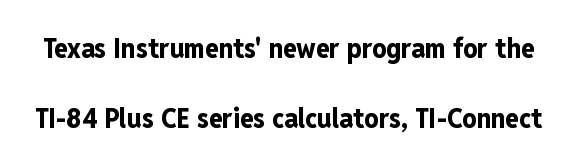
Anything drawn beneath the words? Only blank space. The face used here is proportionally spaced, like ordinary book or web type. This is roman type, the default non-slanted kind. If you measured baseline to baseline, you'd find a long distance.
